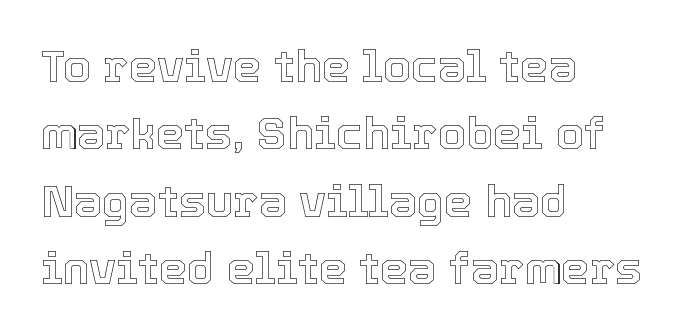
The image shows 45 px text type, upright; set left-aligned, normal line spacing (1.5x), normal letter spacing, not underlined; a medium x-height.
